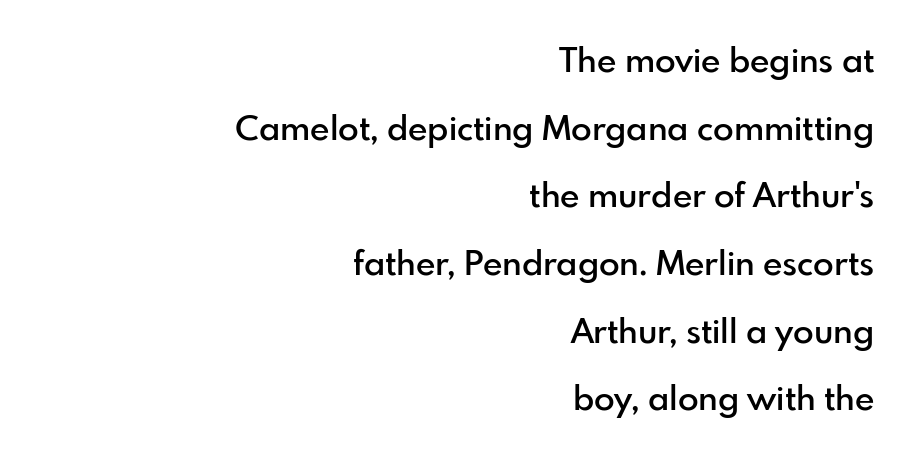
{"serif": "no", "italic": "no", "bold": "semi", "weight": "semibold", "width": "normal", "stroke_contrast": "low", "x_height": "small", "monospaced": "no", "underline": "no", "align": "right", "line_spacing": "loose", "line_spacing_ratio": 1.99, "letter_spacing": "normal", "letter_spacing_em": 0.0, "glyph_px": 34}
